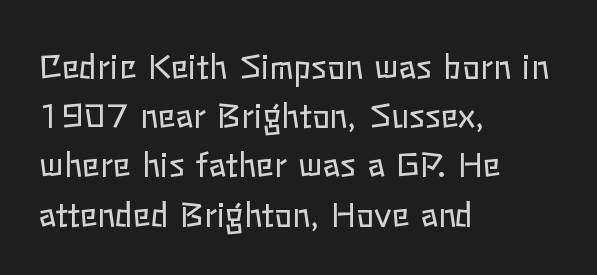
{"italic": "no", "bold": "no", "weight": "regular", "width": "normal", "stroke_contrast": "low", "x_height": "medium", "monospaced": "no", "underline": "no", "align": "left", "line_spacing": "normal", "line_spacing_ratio": 1.49, "letter_spacing": "normal", "letter_spacing_em": 0.0, "glyph_px": 33}
